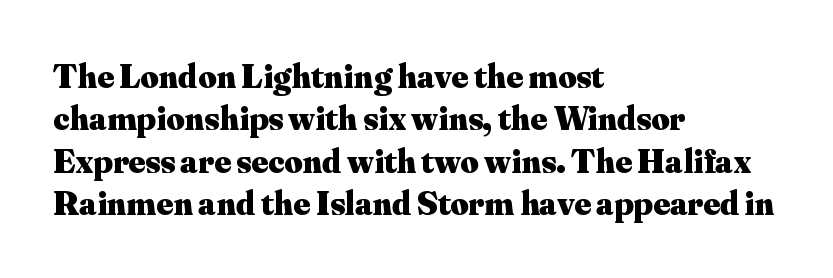
The image shows 35 px heavy serif type, upright; set left-aligned, line spacing 1.21x, normal letter spacing, not underlined; medium stroke contrast and a small x-height.
